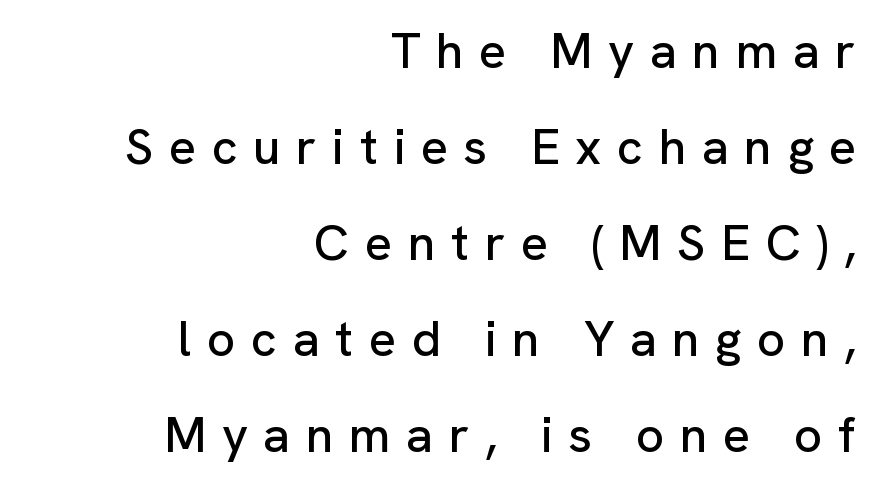
{"serif": "no", "italic": "no", "width": "normal", "stroke_contrast": "low", "x_height": "medium", "monospaced": "no", "underline": "no", "align": "right", "line_spacing": "loose", "line_spacing_ratio": 1.92, "letter_spacing": "wide", "letter_spacing_em": 0.31, "glyph_px": 50}
